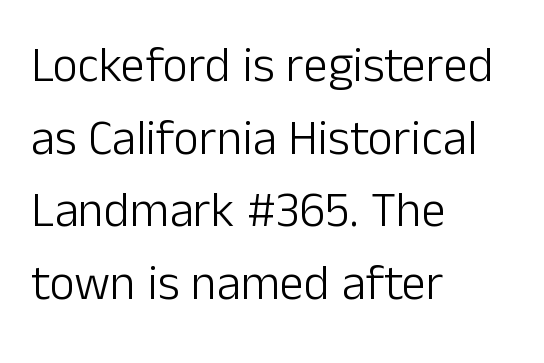
Q: Is the text bold? A: No.
Q: Is the text italic (slanted)? A: No, it is upright.
Q: Is the typeface a serif or a sans-serif typeface? A: Sans-serif.
Q: Is the text underlined? A: No.
Q: How is the paragraph aligned? A: Left-aligned.
Q: Is the spacing between letters normal or unusually wide? A: Normal.
Q: Is the spacing between lines tight, normal or loose? A: Normal.
Q: Width (condensed, normal, or wide)? A: Normal.
Q: Stroke contrast? A: Low.
Q: x-height? A: Medium.
Q: Monospaced? A: No.
